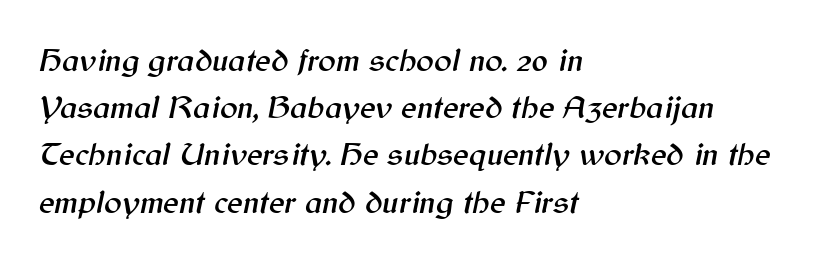
Q: Is the text italic (slanted)? A: Yes, it leans right by about 12 degrees.
Q: Is the text underlined? A: No.
Q: How is the paragraph aligned? A: Left-aligned.
Q: Is the spacing between letters normal or unusually wide? A: Normal.
Q: Is the spacing between lines tight, normal or loose? A: Normal.
Q: Width (condensed, normal, or wide)? A: Normal.
Q: Stroke contrast? A: Medium.
Q: x-height? A: Medium.
Q: Monospaced? A: No.
